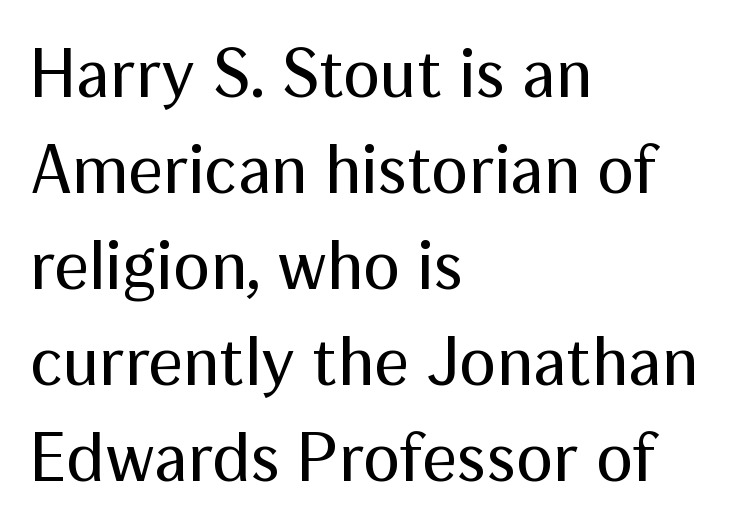
{"serif": "no", "italic": "no", "bold": "no", "weight": "regular", "width": "normal", "stroke_contrast": "medium", "x_height": "medium", "monospaced": "no", "underline": "no", "align": "left", "line_spacing": "normal", "line_spacing_ratio": 1.39, "letter_spacing": "normal", "letter_spacing_em": 0.0, "glyph_px": 69}
